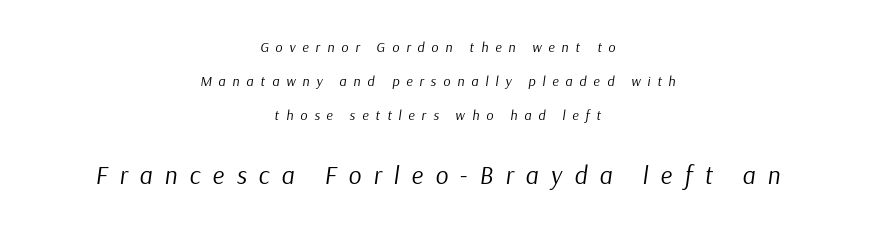
{"italic": "yes", "lean": "right", "slant_degrees": 9, "bold": "no", "underline": "no", "align": "center", "line_spacing": "loose", "line_spacing_ratio": 2.44, "letter_spacing": "wide", "letter_spacing_em": 0.49, "larger_block": "second", "size_ratio": 1.79, "glyph_px": 25}
